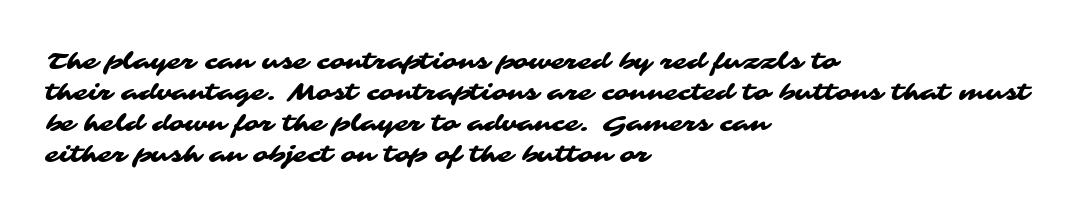
Characters follow at the spacing the type designer built in. Reading down the column, the eye jumps a familiar distance to each next line. Beneath every word, the page is bare. The typesetter chose a ragged-right arrangement here.
